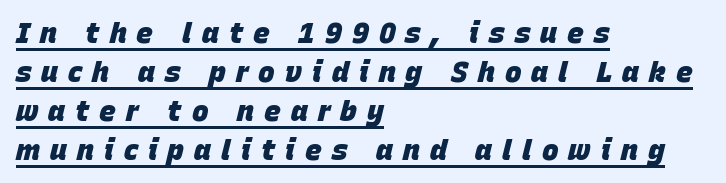
The image shows 28 px heavy type, italic (leaning right); set left-aligned, normal line spacing (1.39x), unusually wide letter spacing (+0.36 em), underlined; low stroke contrast and a large x-height.
